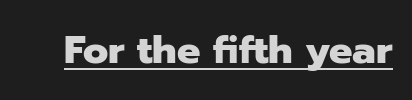
Weight check: bold — yes, fully. Spacing verdict: proportional, widths tailored to each character. To sum up the face: it is a sans, with no serifs. This rendering leaves character spacing at its baseline value. The glyphs are accompanied by a horizontal stroke just below them. Designer's note — italics off, roman on.
